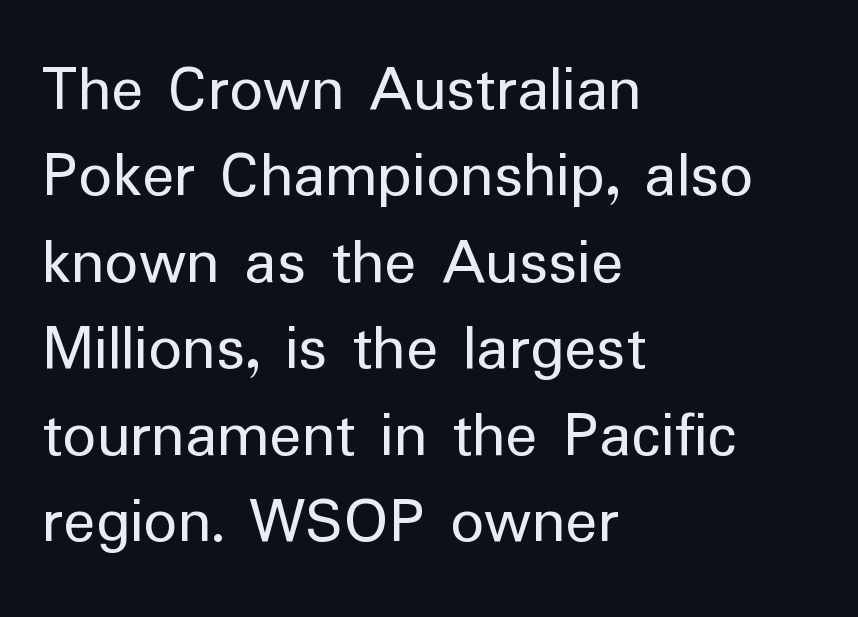
{"serif": "no", "italic": "no", "bold": "no", "weight": "regular", "width": "normal", "stroke_contrast": "low", "x_height": "medium", "monospaced": "no", "underline": "no", "align": "left", "line_spacing": "normal", "line_spacing_ratio": 1.29, "letter_spacing": "normal", "letter_spacing_em": 0.0, "glyph_px": 67}
